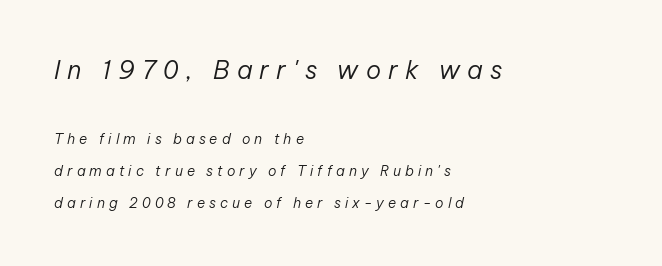
The image shows 25 px text type, italic (leaning right); set left-aligned, loose line spacing (2.26x), unusually wide letter spacing (+0.29 em), not underlined; the first (top) block is 1.79x larger.
